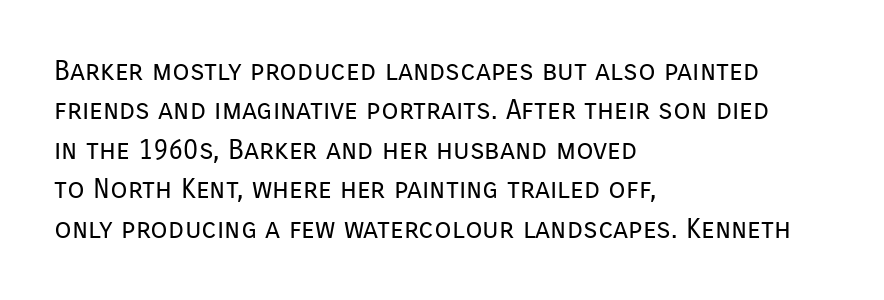
Q: Is the text bold? A: No.
Q: Is the text italic (slanted)? A: No, it is upright.
Q: Is the typeface a serif or a sans-serif typeface? A: Sans-serif.
Q: Is the text underlined? A: No.
Q: How is the paragraph aligned? A: Left-aligned.
Q: Is the spacing between letters normal or unusually wide? A: Normal.
Q: Is the spacing between lines tight, normal or loose? A: Normal.
Q: Width (condensed, normal, or wide)? A: Normal.
Q: Stroke contrast? A: Low.
Q: x-height? A: Medium.
Q: Monospaced? A: No.
